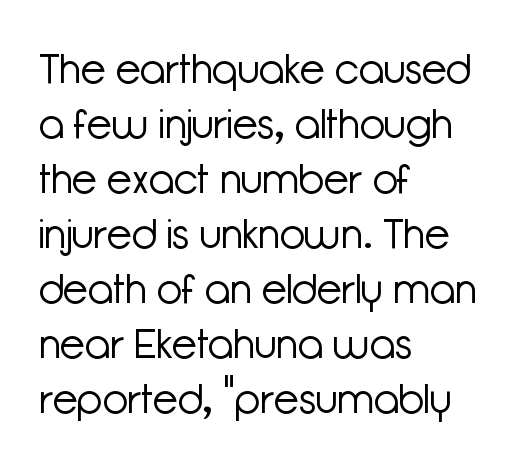
The image shows 41 px light sans-serif type, upright; set left-aligned, normal line spacing (1.34x), normal letter spacing, not underlined; low stroke contrast and a medium x-height.
